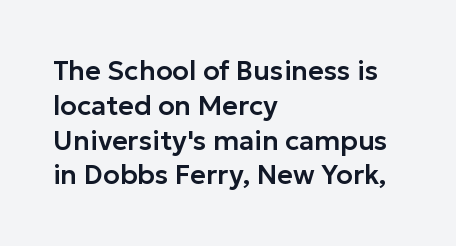
Students, observe: this is what conventionally led text looks like. This sample uses plain, unmodified letter spacing. Nobody drew a line under any word here. The typesetter chose a ragged-right arrangement here. Style check: upright.
